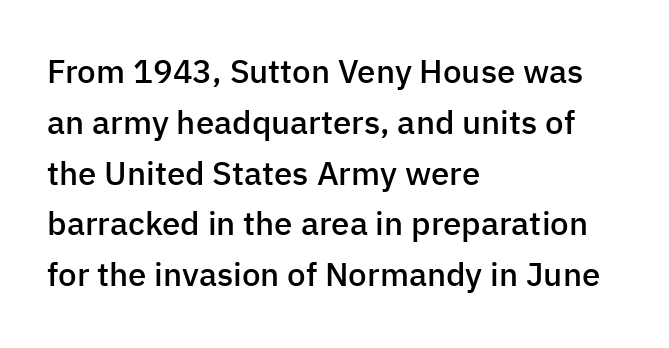
Varying glyph widths throughout — classic text-font behaviour. These lines sit exactly where default settings would place them. You can tell it's not italic because the verticals are truly vertical. The face used here is rendered with its standard letterfit. Each glyph is drawn with semibold strokes, heavier than normal yet not fully bold.
